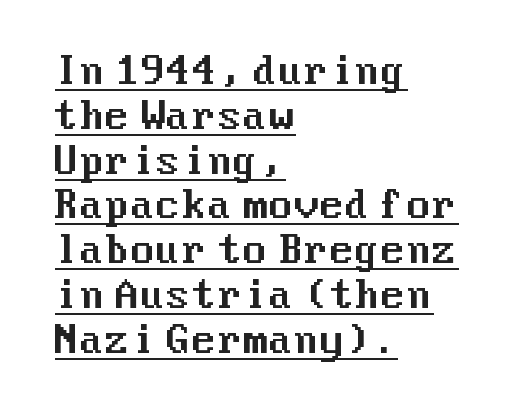
Q: Is the text italic (slanted)? A: No, it is upright.
Q: Is the typeface a serif or a sans-serif typeface? A: Sans-serif.
Q: Is the text underlined? A: Yes.
Q: How is the paragraph aligned? A: Left-aligned.
Q: Is the spacing between letters normal or unusually wide? A: Normal.
Q: Width (condensed, normal, or wide)? A: Normal.
Q: Stroke contrast? A: Medium.
Q: x-height? A: Medium.
